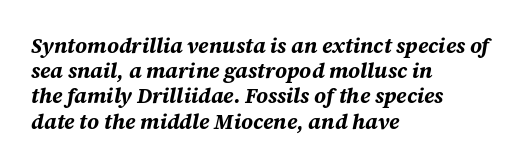
The image shows 21 px bold type, italic (leaning right); set left-aligned, line spacing 1.2x, normal letter spacing, not underlined.
